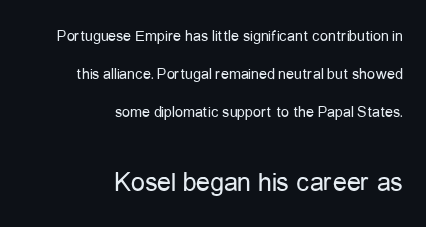
{"serif": "no", "italic": "no", "bold": "no", "weight": "regular", "width": "condensed", "stroke_contrast": "low", "x_height": "medium", "monospaced": "no", "underline": "no", "align": "right", "line_spacing": "loose", "line_spacing_ratio": 2.39, "letter_spacing": "normal", "letter_spacing_em": 0.0, "larger_block": "second", "size_ratio": 1.75, "glyph_px": 28}
